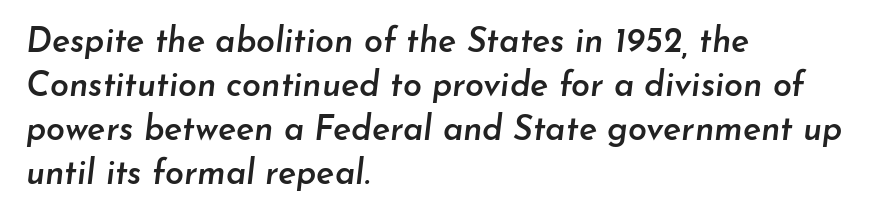
Q: Is the text bold? A: Semi-bold.
Q: Is the text italic (slanted)? A: Yes, it leans right by about 7 degrees.
Q: Is the text underlined? A: No.
Q: How is the paragraph aligned? A: Left-aligned.
Q: Is the spacing between letters normal or unusually wide? A: Normal.
Q: Is the spacing between lines tight, normal or loose? A: Normal.
Q: Width (condensed, normal, or wide)? A: Normal.
Q: Stroke contrast? A: Low.
Q: x-height? A: Small.
Q: Monospaced? A: No.
